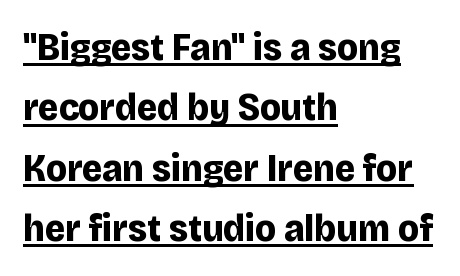
The image shows 39 px bold sans-serif type, upright; set left-aligned, normal line spacing (1.55x), normal letter spacing, underlined; low stroke contrast and a large x-height.
